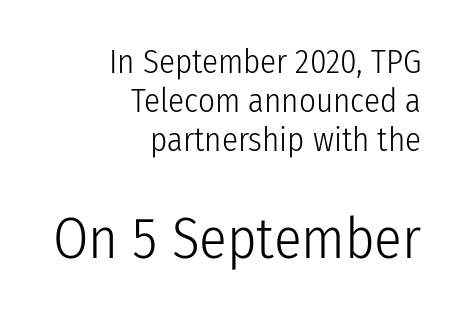
The specimen reads as upright at a glance. Each word holds together tightly as a unit, with standard inter-letter gaps. A sans-serif font was chosen for this passage. No extra ink here — the face is not bold. Right-aligned paragraph, ragged on the left. Nobody drew a line under any word here.
